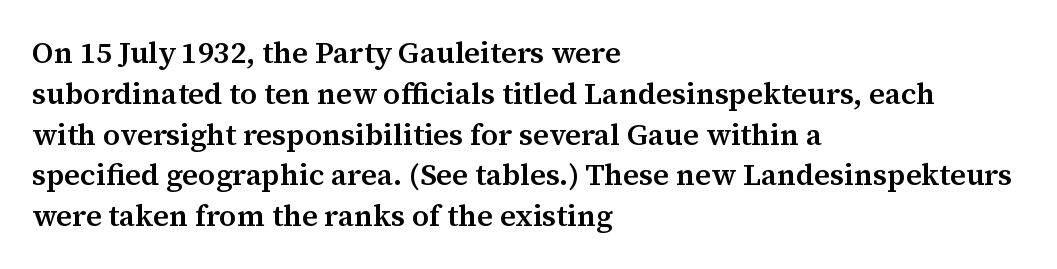
Plain, unruled lines of type. Italic? Not at all — the glyphs are vertical. Each letter keeps its own natural width here, so spacing adapts to shape. Casual observation: everything's shoved over to the left. The lines sit at an ordinary, default distance from one another. The typeface chosen for these lines features serifs.
